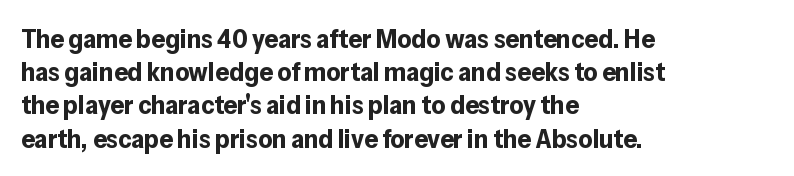
{"italic": "no", "bold": "yes", "underline": "no", "align": "left", "line_spacing_ratio": 1.23, "letter_spacing": "normal", "letter_spacing_em": 0.0, "glyph_px": 27}
